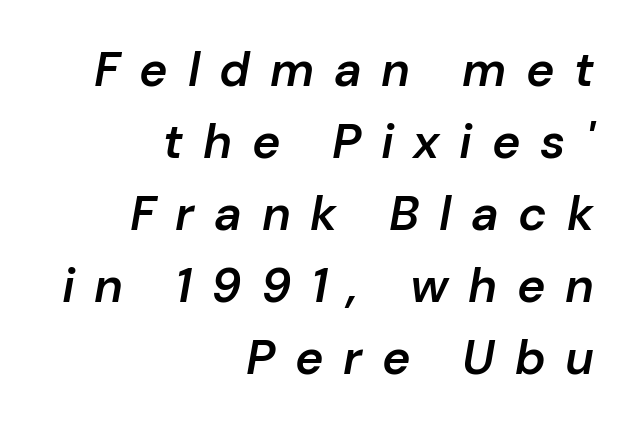
{"italic": "yes", "lean": "right", "slant_degrees": 10, "bold": "semi", "weight": "semibold", "width": "normal", "stroke_contrast": "low", "x_height": "medium", "monospaced": "no", "underline": "no", "align": "right", "line_spacing": "normal", "line_spacing_ratio": 1.5, "letter_spacing": "wide", "letter_spacing_em": 0.41, "glyph_px": 48}
